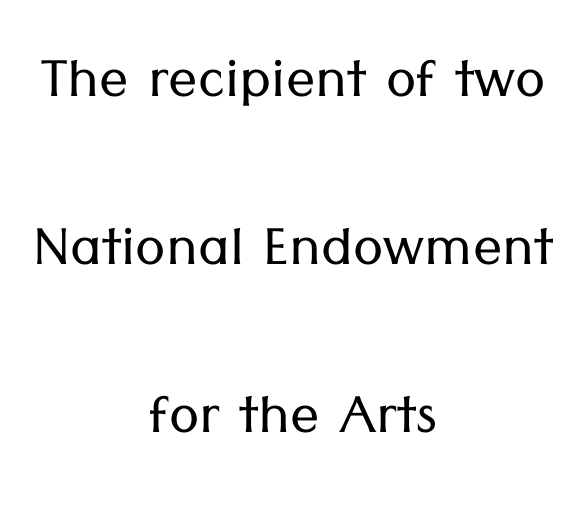
Q: Is the text bold? A: No.
Q: Is the text italic (slanted)? A: No, it is upright.
Q: Is the typeface a serif or a sans-serif typeface? A: Sans-serif.
Q: Is the text underlined? A: No.
Q: How is the paragraph aligned? A: Centered.
Q: Is the spacing between letters normal or unusually wide? A: Normal.
Q: Is the spacing between lines tight, normal or loose? A: Loose.
Q: Width (condensed, normal, or wide)? A: Normal.
Q: Stroke contrast? A: Low.
Q: x-height? A: Medium.
Q: Monospaced? A: No.
